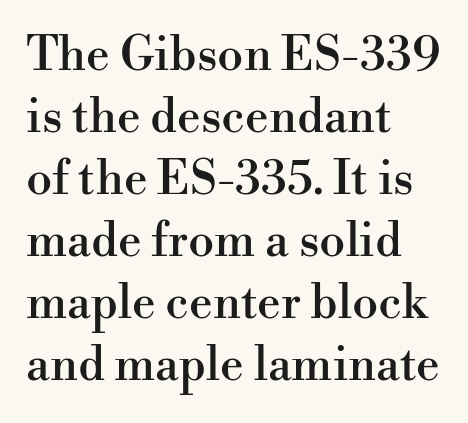
The image shows 47 px serif type, upright; set left-aligned, normal line spacing (1.32x), normal letter spacing, not underlined; high stroke contrast and a small x-height.
